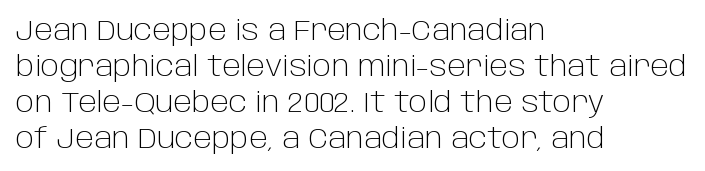
The image shows 29 px light sans-serif type, upright; set left-aligned, line spacing 1.24x, normal letter spacing, not underlined; low stroke contrast and a large x-height.
